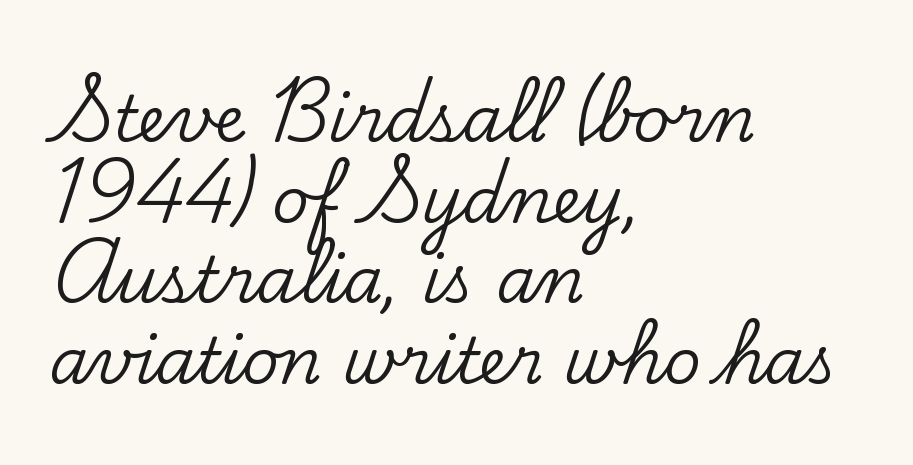
The image shows 64 px serif type; set left-aligned, normal line spacing (1.26x), normal letter spacing, not underlined; low stroke contrast and a small x-height.
